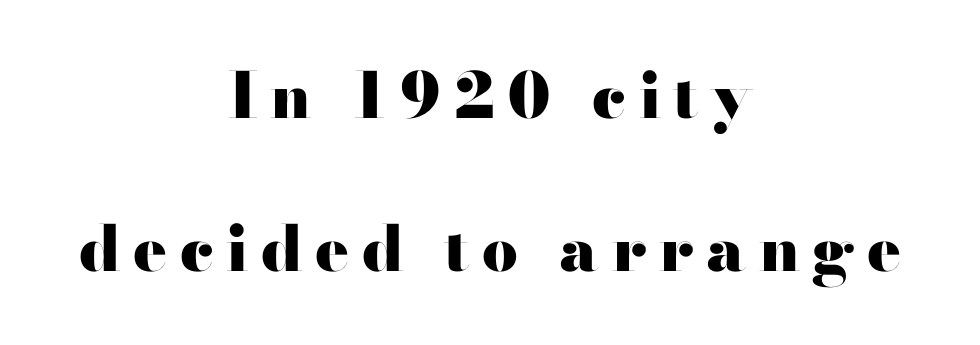
{"serif": "no", "italic": "no", "bold": "yes", "weight": "heavy", "width": "wide", "stroke_contrast": "high", "x_height": "small", "monospaced": "no", "underline": "no", "align": "center", "line_spacing": "loose", "line_spacing_ratio": 2.43, "letter_spacing": "wide", "letter_spacing_em": 0.2, "glyph_px": 63}
